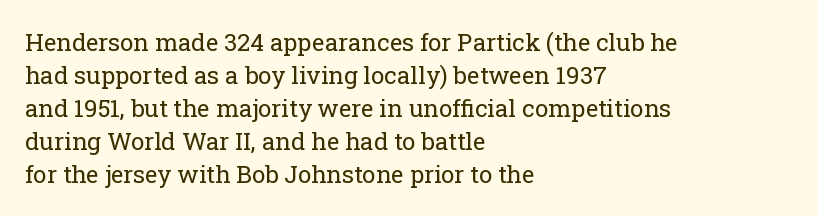
The image shows 24 px text type, upright; set left-aligned, normal line spacing (1.38x), normal letter spacing, not underlined.
